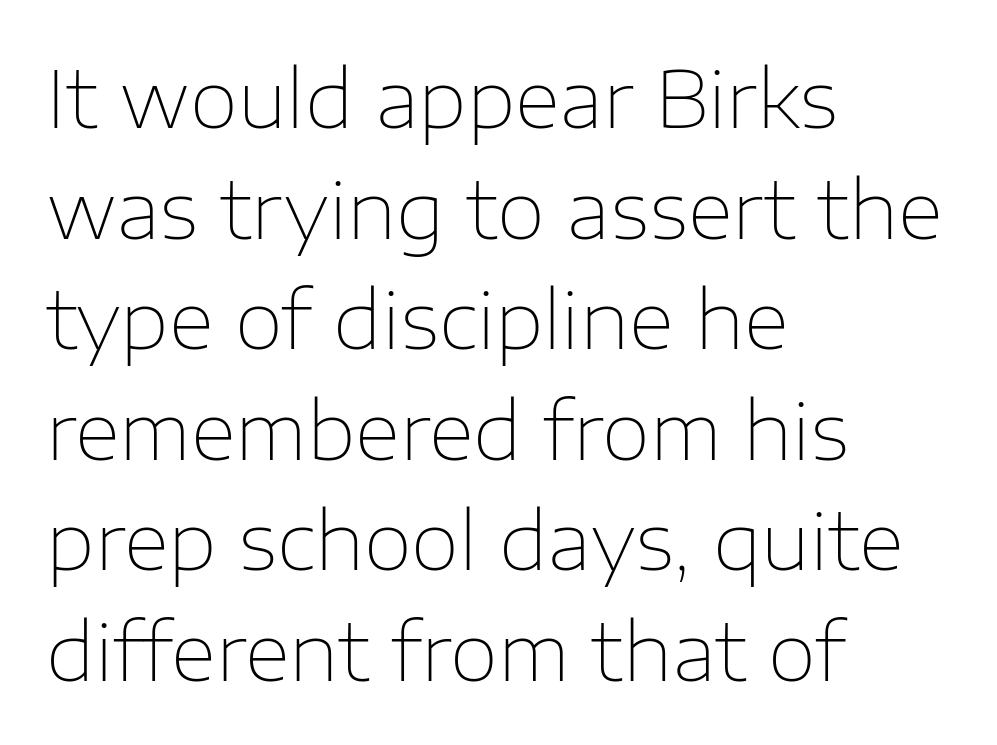
Is this a fixed-width face? No — the glyphs have proportional, varying widths. In CSS terms this would be text-align: left. Each new line begins a customary step beneath the previous one. These glyphs show unthickened strokes, regular width or finer.
